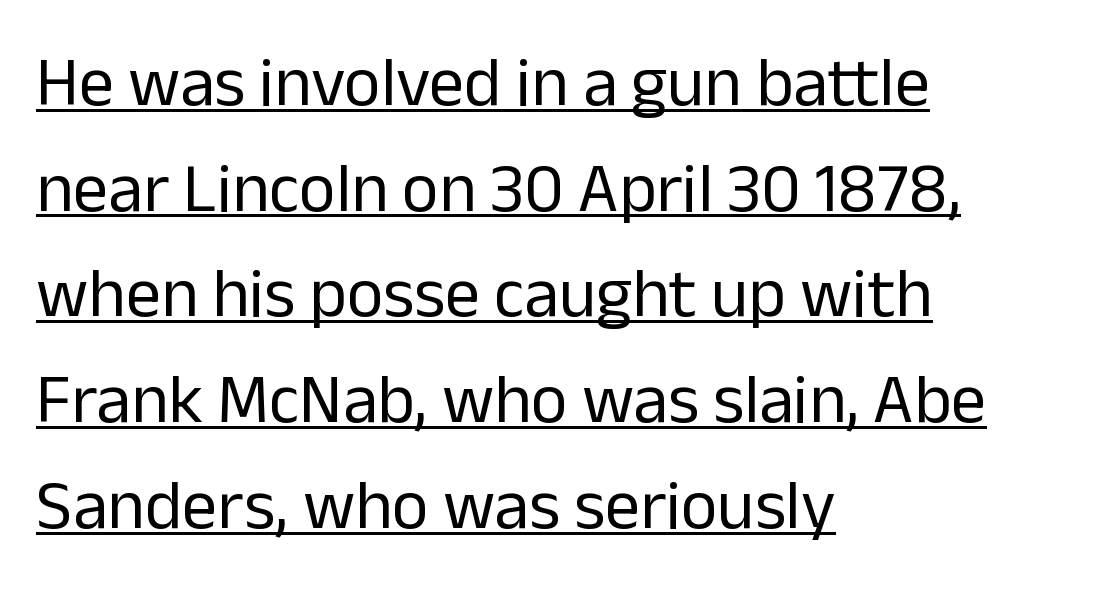
Q: Is the text bold? A: No.
Q: Is the text italic (slanted)? A: No, it is upright.
Q: Is the typeface a serif or a sans-serif typeface? A: Sans-serif.
Q: Is the text underlined? A: Yes.
Q: How is the paragraph aligned? A: Left-aligned.
Q: Is the spacing between letters normal or unusually wide? A: Normal.
Q: Is the spacing between lines tight, normal or loose? A: Normal.
Q: Width (condensed, normal, or wide)? A: Normal.
Q: Stroke contrast? A: Low.
Q: x-height? A: Medium.
Q: Monospaced? A: No.
